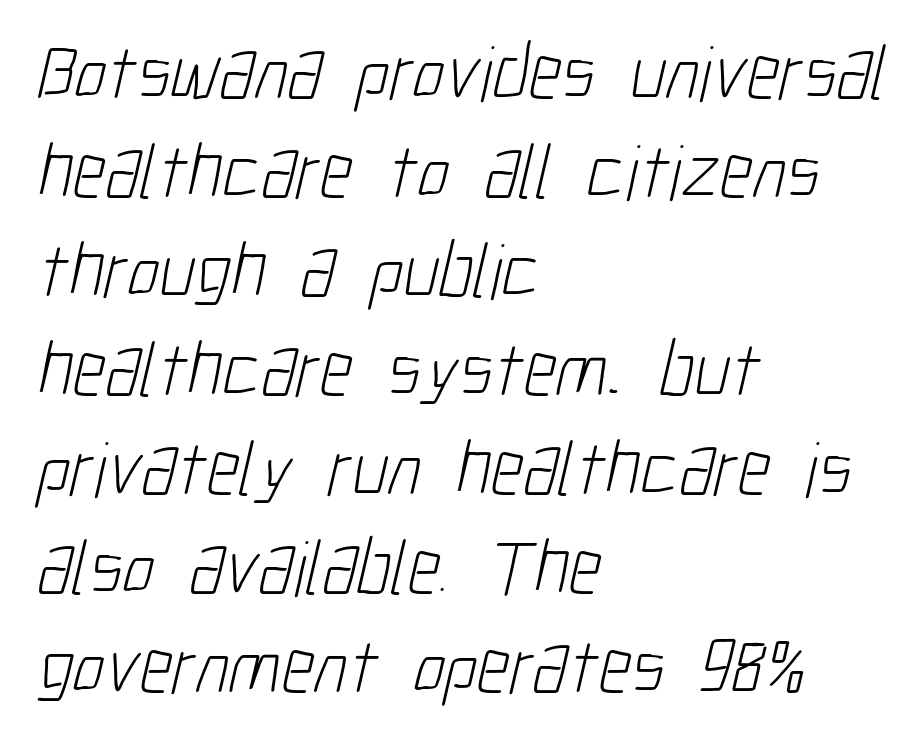
The image shows 78 px light, condensed sans-serif type; set left-aligned, normal line spacing (1.27x), normal letter spacing, not underlined; low stroke contrast and a medium x-height.
